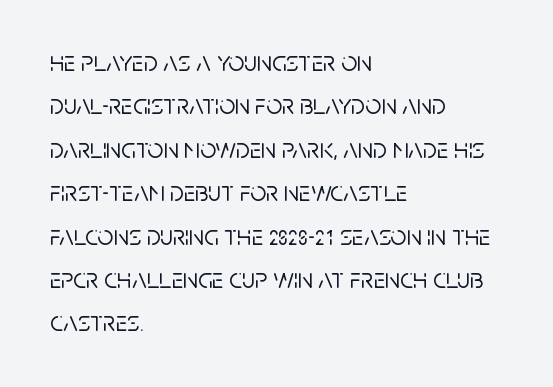
{"serif": "no", "italic": "no", "width": "normal", "stroke_contrast": "low", "x_height": "large", "monospaced": "no", "underline": "no", "align": "left", "line_spacing": "normal", "line_spacing_ratio": 1.55, "letter_spacing": "normal", "letter_spacing_em": 0.0, "glyph_px": 28}
